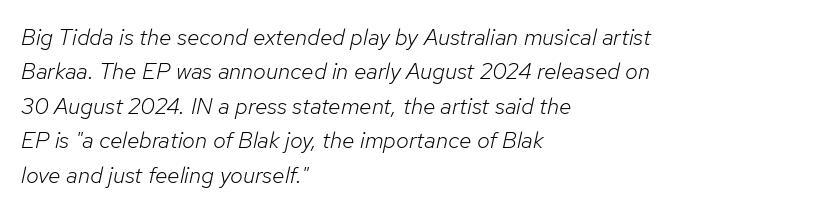
Only glyphs here, with clear space below each row. Compared with typical paragraphs, the rows here are spaced about the same. These lines stack with their left ends in a neat column. Look at the tracking — it's just the regular setting, nothing added. Rendered with sloped, italic letterforms. Nothing heavy about these letters — not bold at all.
